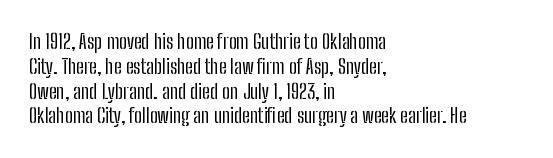
The image shows 20 px text type, upright; set left-aligned, line spacing 1.24x, normal letter spacing, not underlined.
